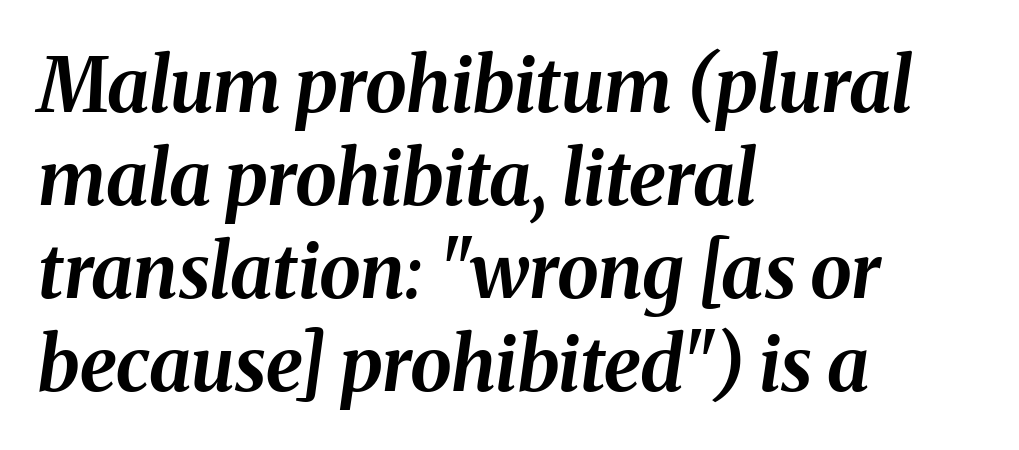
The image shows 75 px bold type, italic (leaning right); set left-aligned, line spacing 1.24x, normal letter spacing, not underlined; medium stroke contrast and a medium x-height.
